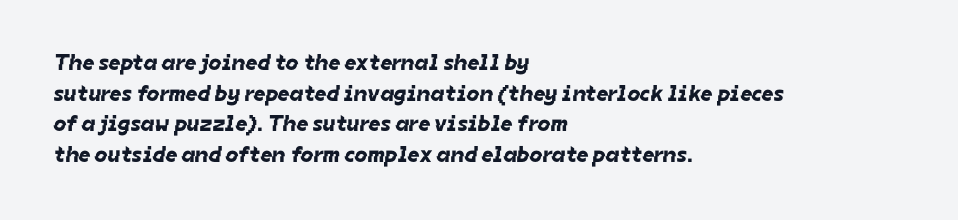
The image shows 23 px text type; set left-aligned, normal line spacing (1.33x), normal letter spacing, not underlined.
